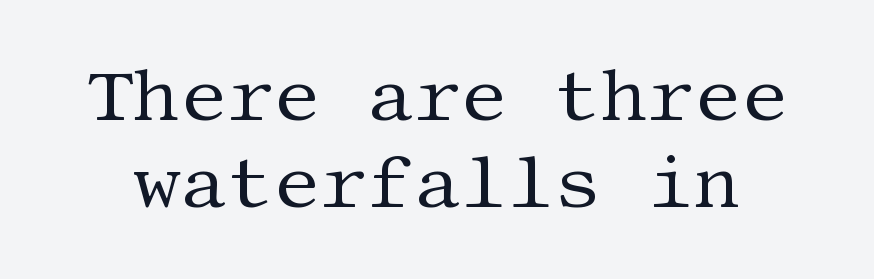
The image shows 73 px regular-weight serif type, upright; set line spacing 1.19x, normal letter spacing, not underlined; medium stroke contrast and a large x-height.
